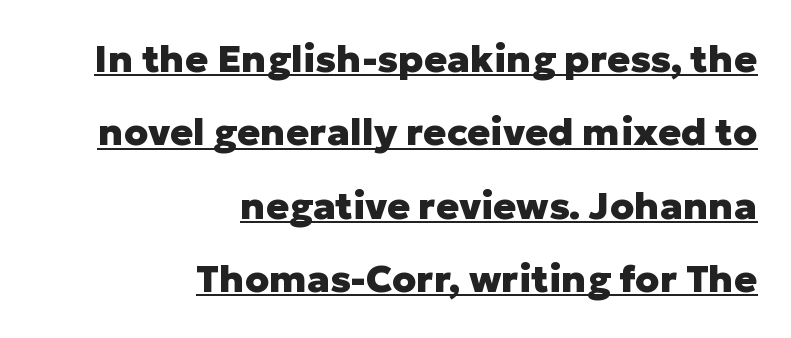
The rendering keeps characters at their native spacing. Airy leading. Do the characters align in a grid? No, the font is proportional. You'd pick this weight for a headline — it's a proper bold. All the whitespace from short lines collects on the left. The letters stand upright; this is a roman face.
